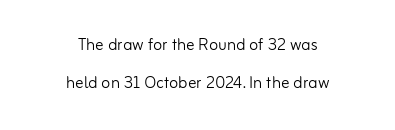
{"italic": "no", "bold": "no", "underline": "no", "align": "center", "line_spacing_ratio": 1.79, "letter_spacing": "normal", "letter_spacing_em": 0.0, "glyph_px": 21}
